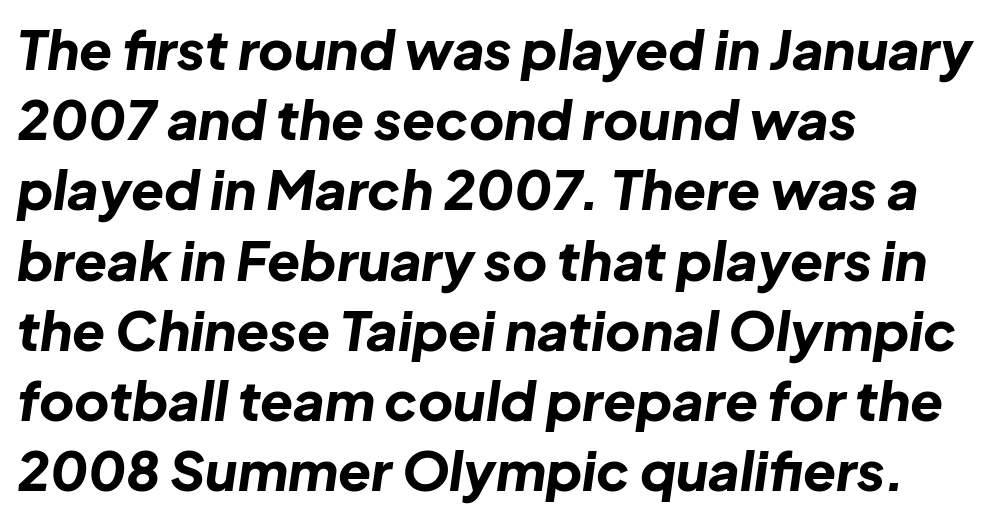
The font is running at its bold setting. Tracking here is standard; glyphs follow each other at the usual distance. The glyphs look as if they've been sheared to an angle. The foot of each line stays bare and open.
